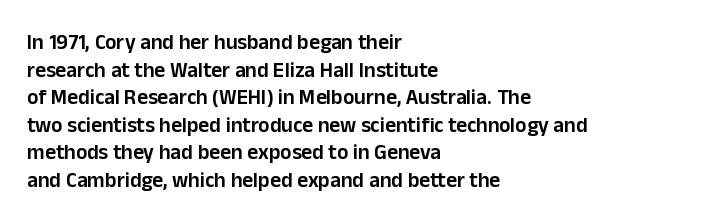
Q: Is the text bold? A: Semi-bold.
Q: Is the text italic (slanted)? A: No, it is upright.
Q: Is the text underlined? A: No.
Q: How is the paragraph aligned? A: Left-aligned.
Q: Is the spacing between letters normal or unusually wide? A: Normal.
Q: Is the spacing between lines tight, normal or loose? A: Normal.
